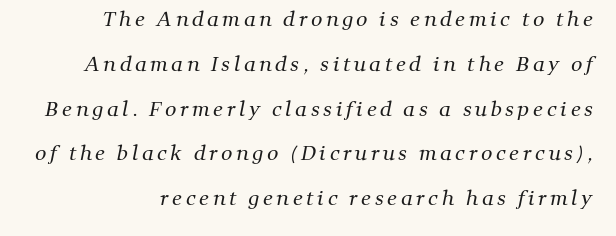
The image shows 20 px text type; set loose line spacing (2.24x), not underlined.
